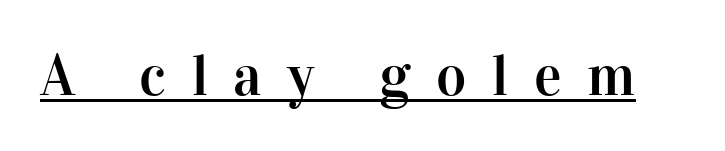
The image shows 58 px serif type, upright; set unusually wide letter spacing (+0.44 em), underlined; high stroke contrast and a medium x-height.
